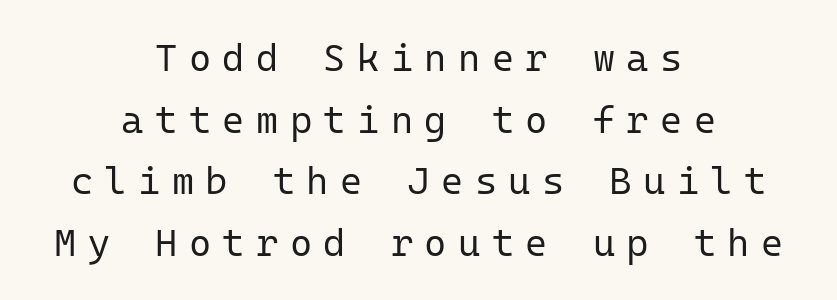
In terms of letterform style, serifs are entirely absent. Beneath every word, the page is bare. This sample has the even, mechanical cadence of fixed-width lettering. Short and long lines alike share a common midpoint.
